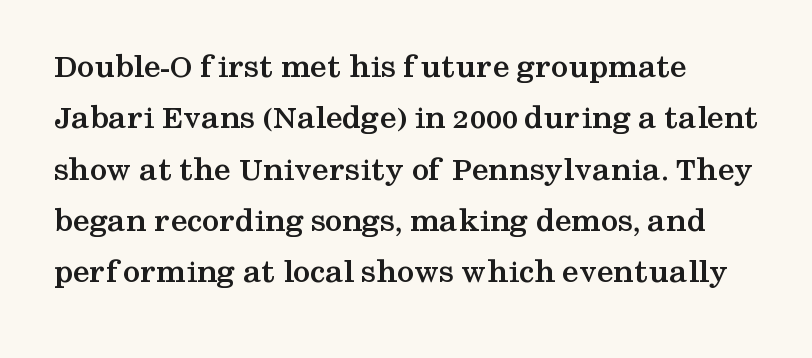
Honestly, the letter spacing is just normal — you wouldn't notice it. Think of a printed novel: that variable character pitch is what you see here. Notice how the passage keeps a crisp vertical edge on the left only. Decoration check: the copy has no underline.
